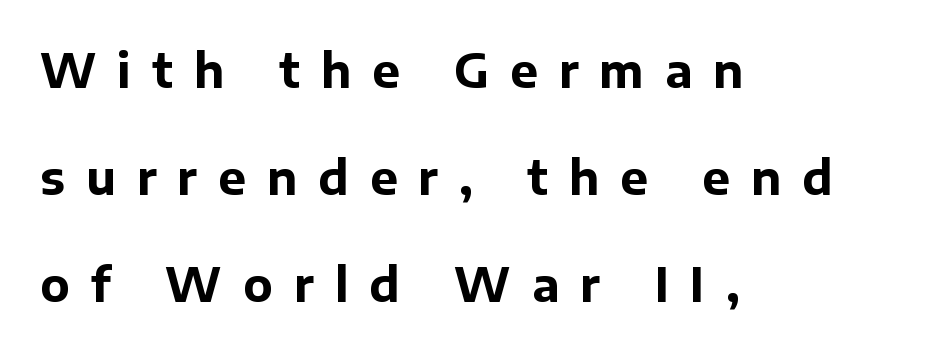
The image shows 46 px bold sans-serif type, upright; set left-aligned, loose line spacing (2.33x), unusually wide letter spacing (+0.46 em), not underlined; low stroke contrast and a medium x-height.
